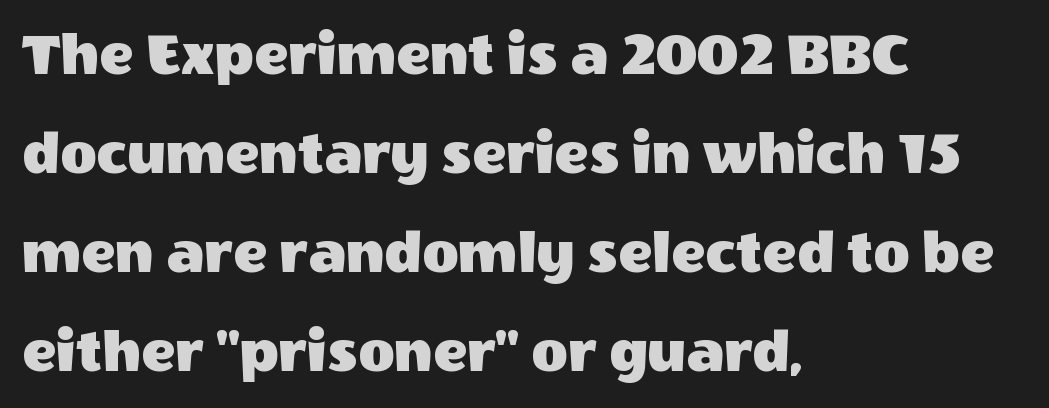
The image shows 63 px sans-serif type, upright; set left-aligned, normal line spacing (1.57x), normal letter spacing, not underlined; a large x-height.
